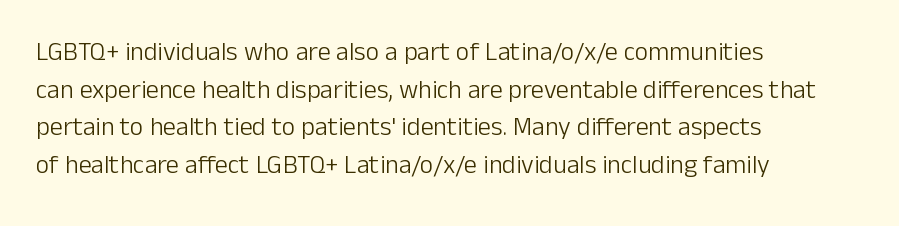
This sample is left-justified, so line endings fall wherever the words run out. Short note: letters normally spaced. These lines were composed using upright roman letters. Nothing heavy about these letters — not bold at all. The glyphs are unaccompanied by any horizontal stroke below them. Quick note: interline space is typical.
